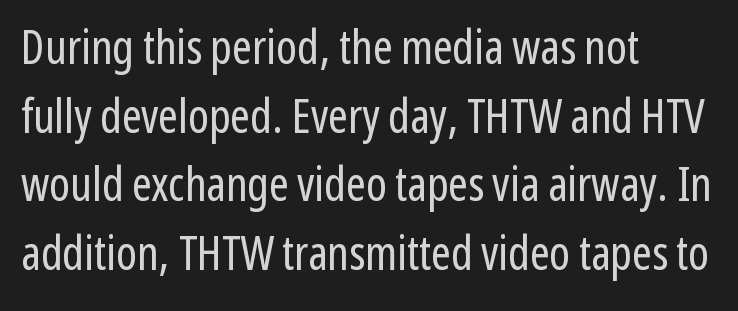
{"serif": "no", "italic": "no", "bold": "no", "weight": "regular", "width": "condensed", "stroke_contrast": "low", "x_height": "medium", "monospaced": "no", "underline": "no", "align": "left", "line_spacing": "normal", "line_spacing_ratio": 1.46, "letter_spacing": "normal", "letter_spacing_em": 0.0, "glyph_px": 47}
